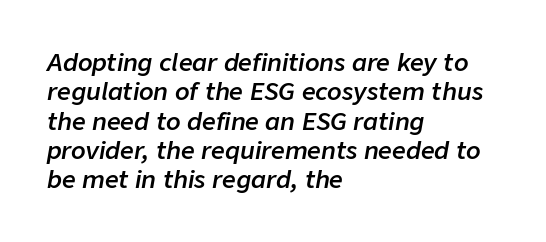
{"italic": "yes", "lean": "right", "slant_degrees": 9, "bold": "semi", "underline": "no", "align": "left", "line_spacing_ratio": 1.22, "letter_spacing": "normal", "letter_spacing_em": 0.0, "glyph_px": 24}
